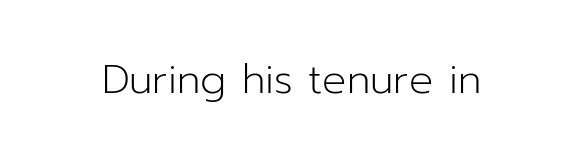
The image shows 40 px light sans-serif type, upright; set normal letter spacing, not underlined; low stroke contrast and a medium x-height.
